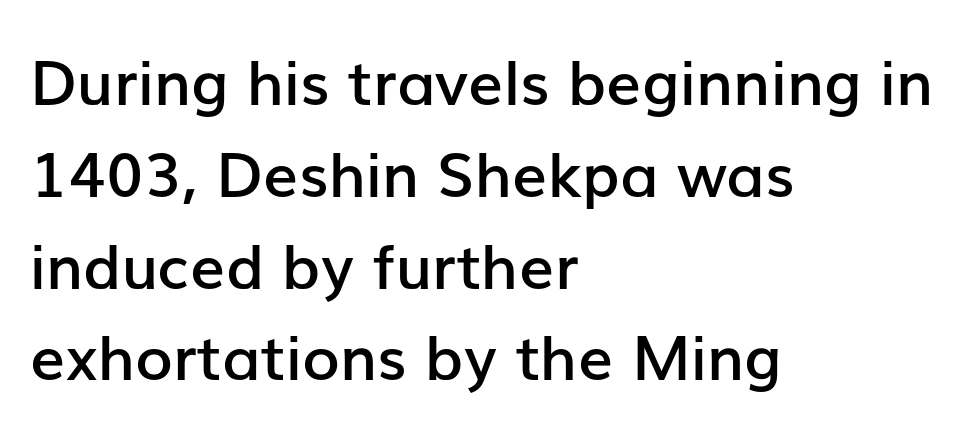
The image shows 62 px semibold sans-serif type, upright; set left-aligned, normal line spacing (1.48x), normal letter spacing, not underlined; low stroke contrast and a medium x-height.
